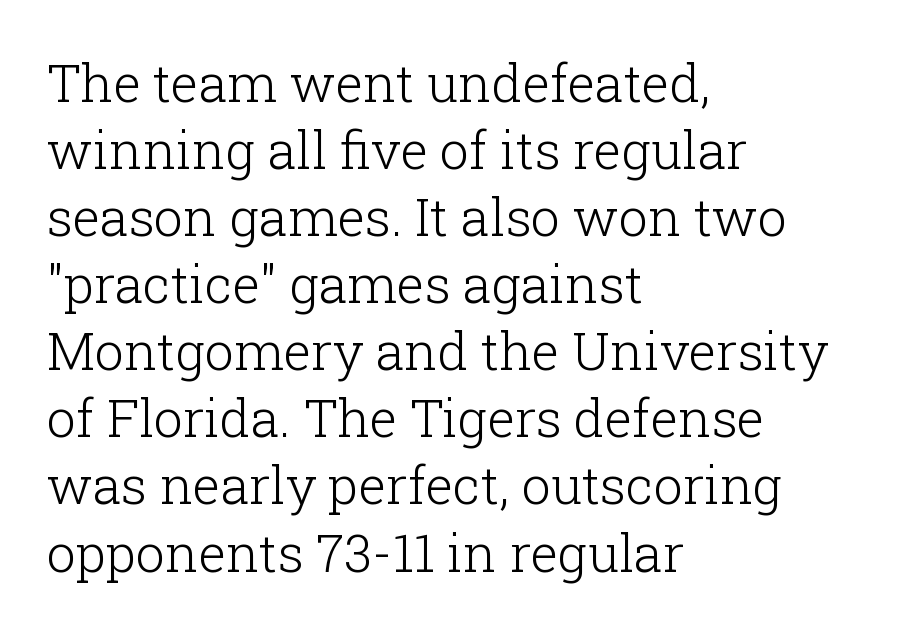
Does the lettering tilt? It doesn't — this is upright. What's the leading like? Ordinary, nothing unusual. Examine the stroke ends and you'll spot serifs. Character widths vary here, with narrow letters taking less room than wide ones.
